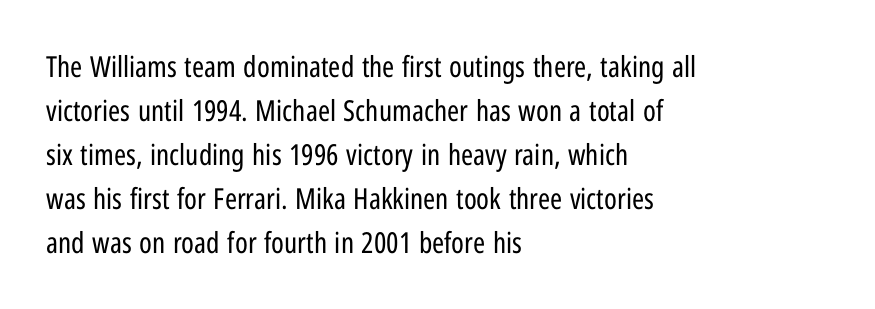
Stroke terminals: plain, sans-serif. There is no visible air inserted between adjacent glyphs. This sample has the flowing, uneven cadence of proportional lettering. The axis of the letterforms is exactly vertical. The words here are not underlined. Is the type heavy? It reads as light-to-regular instead.
